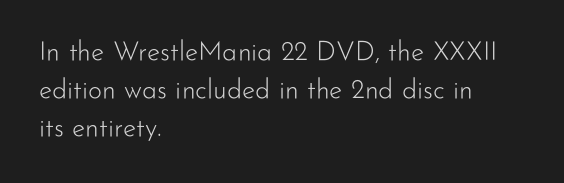
The designer left line spacing at the default. A classic flush-left, rag-right setting is used for this passage. The font sits on the lighter half of the weight spectrum, regular included. The letters stand straight up with perfectly vertical stems. No word sits above an underline.
